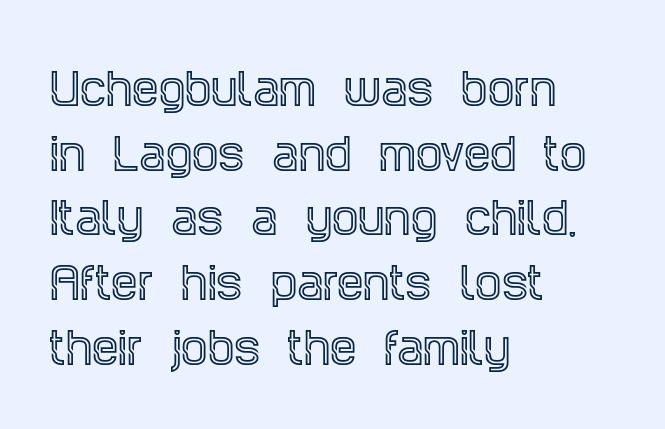
The image shows 42 px condensed serif type, upright; set left-aligned, normal line spacing (1.54x), normal letter spacing, not underlined; a large x-height.
